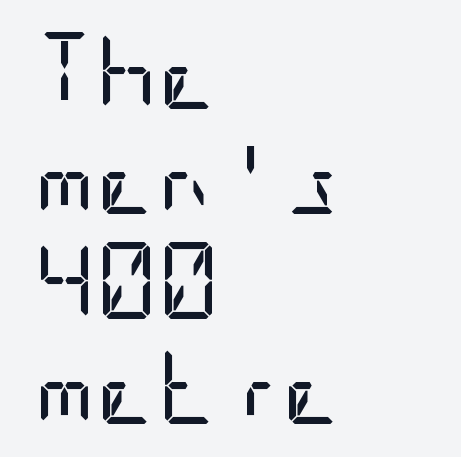
The designer went with a sans here, leaving each stem footless. Horizontally, the lines are justified to the leading edge only. Words float on clear page, feet unadorned. Ink coverage per letter is moderate at most. This is the regular roman posture of the typeface.
